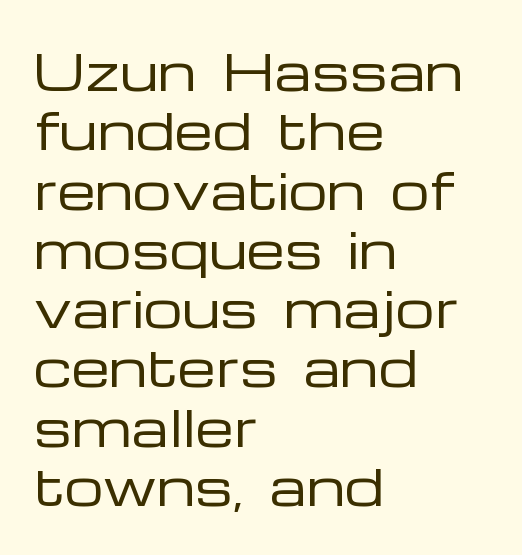
Nothing heavy about these letters — not bold at all. The specimen reads as upright at a glance. A typesetter would call this proportional, since set widths differ per character. Every row of glyphs begins at an identical x-position on the left. To sum up the face: it is a sans, with no serifs. The area under the type is left untouched.
